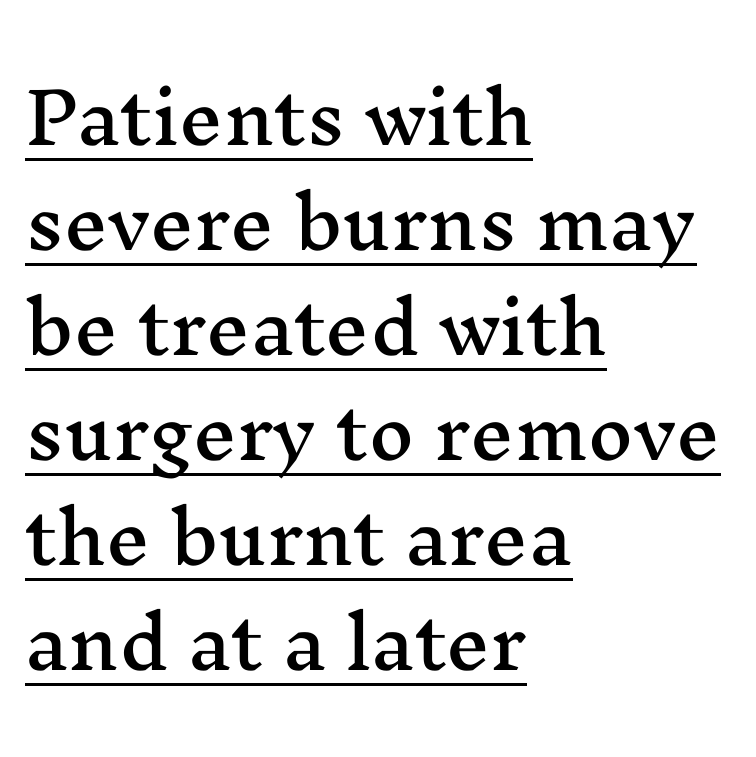
Q: Is the text italic (slanted)? A: No, it is upright.
Q: Is the typeface a serif or a sans-serif typeface? A: Serif.
Q: Is the text underlined? A: Yes.
Q: How is the paragraph aligned? A: Left-aligned.
Q: Is the spacing between letters normal or unusually wide? A: Normal.
Q: Is the spacing between lines tight, normal or loose? A: Normal.
Q: Width (condensed, normal, or wide)? A: Wide.
Q: Stroke contrast? A: Medium.
Q: x-height? A: Medium.
Q: Monospaced? A: No.
